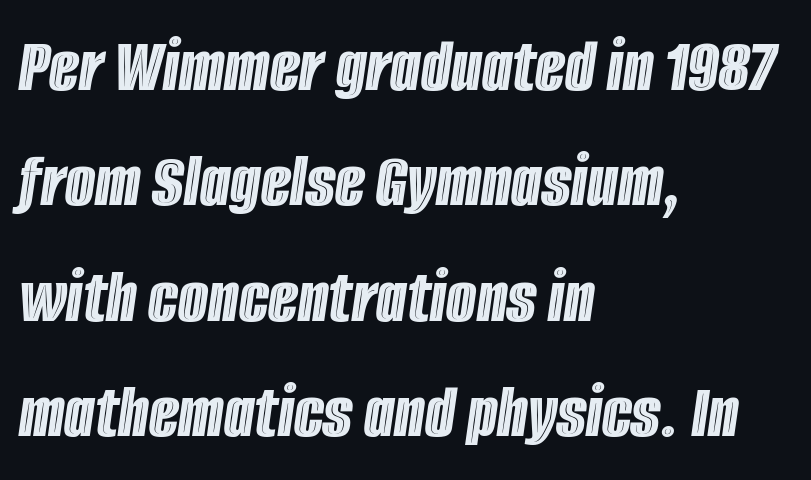
Only glyphs here, with clear space below each row. This rendering leaves character spacing at its baseline value. Yep, that's italic — everything's leaning. Quick note: interline space is typical. The lines are quadded left. Each letter keeps its own natural width here, so spacing adapts to shape.
